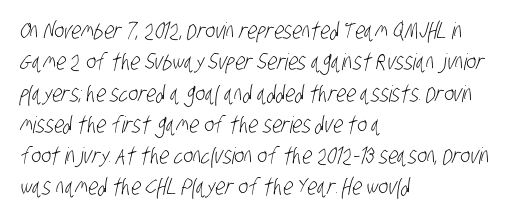
Q: Is the text bold? A: No.
Q: Is the text underlined? A: No.
Q: How is the paragraph aligned? A: Left-aligned.
Q: Is the spacing between letters normal or unusually wide? A: Normal.
Q: Is the spacing between lines tight, normal or loose? A: Normal.
